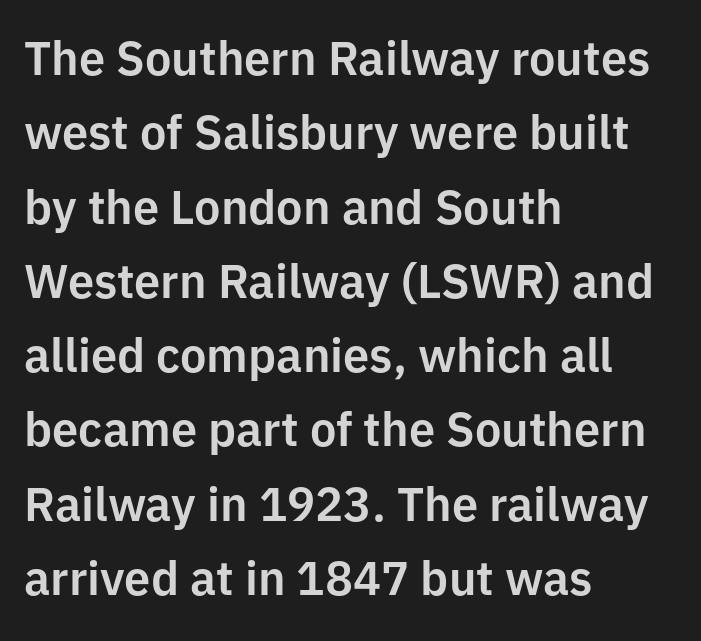
The image shows 47 px sans-serif type, upright; set left-aligned, normal line spacing (1.58x), normal letter spacing, not underlined; low stroke contrast and a medium x-height.
